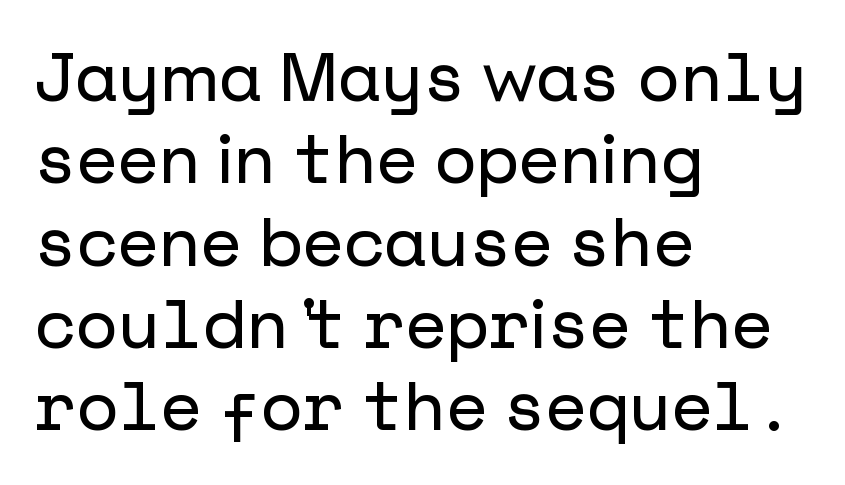
The letters stand upright; this is a roman face. Grotesque or geometric, the face here clearly has no serifs. Left-aligned paragraph, ragged on the right. Is the letter spacing exaggerated? No — it looks like the ordinary default.
